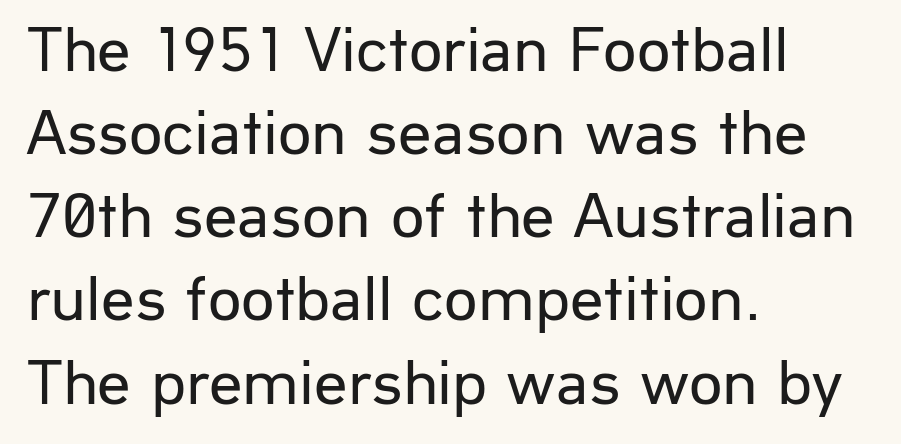
Q: Is the text bold? A: No.
Q: Is the text italic (slanted)? A: No, it is upright.
Q: Is the typeface a serif or a sans-serif typeface? A: Sans-serif.
Q: Is the text underlined? A: No.
Q: How is the paragraph aligned? A: Left-aligned.
Q: Is the spacing between letters normal or unusually wide? A: Normal.
Q: Is the spacing between lines tight, normal or loose? A: Normal.
Q: Width (condensed, normal, or wide)? A: Normal.
Q: Stroke contrast? A: Low.
Q: x-height? A: Medium.
Q: Monospaced? A: No.
